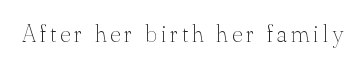
The type sits square on the baseline with zero lean. The strip under each line holds only bare page. Stroke thickness stays within the range of a standard reading face or lighter.
